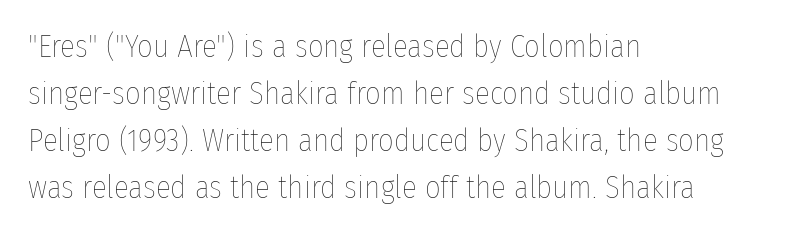
{"italic": "no", "bold": "no", "weight": "thin", "width": "condensed", "stroke_contrast": "low", "x_height": "medium", "monospaced": "no", "underline": "no", "align": "left", "line_spacing": "normal", "line_spacing_ratio": 1.52, "letter_spacing": "normal", "letter_spacing_em": 0.0, "glyph_px": 31}
